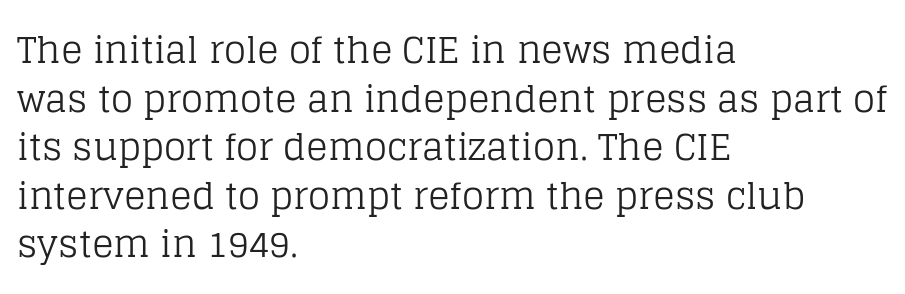
{"serif": "yes", "italic": "no", "bold": "no", "weight": "regular", "width": "normal", "stroke_contrast": "low", "x_height": "large", "monospaced": "no", "underline": "no", "align": "left", "line_spacing": "normal", "line_spacing_ratio": 1.35, "letter_spacing": "normal", "letter_spacing_em": 0.0, "glyph_px": 36}
